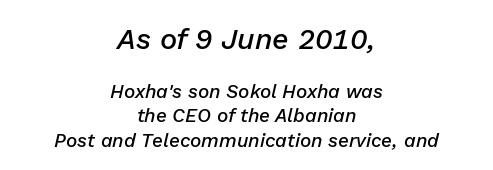
{"italic": "yes", "lean": "right", "slant_degrees": 13, "bold": "semi", "weight": "semibold", "width": "normal", "stroke_contrast": "low", "x_height": "medium", "monospaced": "no", "underline": "no", "align": "center", "line_spacing": "normal", "line_spacing_ratio": 1.29, "letter_spacing": "normal", "letter_spacing_em": 0.0, "larger_block": "first", "size_ratio": 1.53, "glyph_px": 29}
